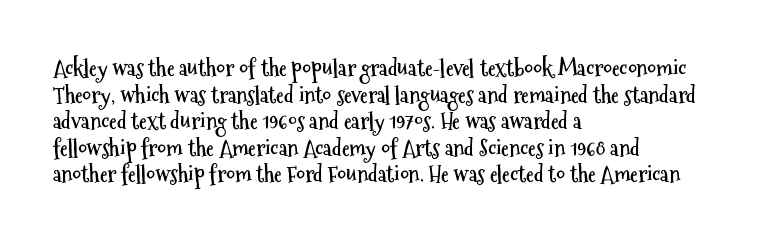
Q: Is the text bold? A: Yes.
Q: Is the text italic (slanted)? A: No, it is upright.
Q: Is the text underlined? A: No.
Q: How is the paragraph aligned? A: Left-aligned.
Q: Is the spacing between letters normal or unusually wide? A: Normal.
